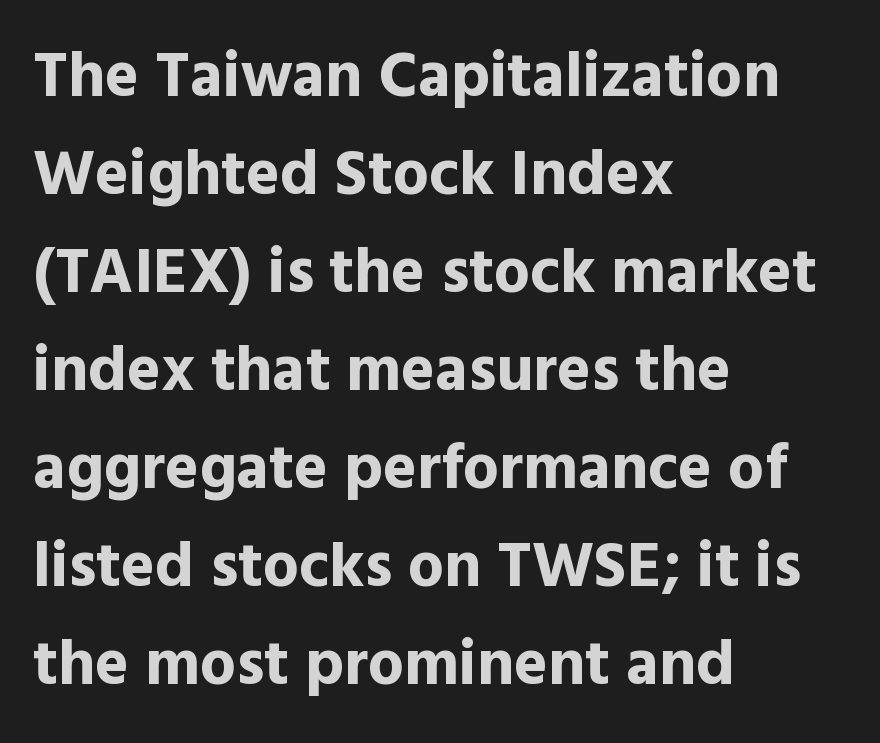
Q: Is the text bold? A: Yes.
Q: Is the text italic (slanted)? A: No, it is upright.
Q: Is the typeface a serif or a sans-serif typeface? A: Sans-serif.
Q: Is the text underlined? A: No.
Q: How is the paragraph aligned? A: Left-aligned.
Q: Is the spacing between letters normal or unusually wide? A: Normal.
Q: Is the spacing between lines tight, normal or loose? A: Normal.
Q: Width (condensed, normal, or wide)? A: Normal.
Q: x-height? A: Medium.
Q: Monospaced? A: No.
